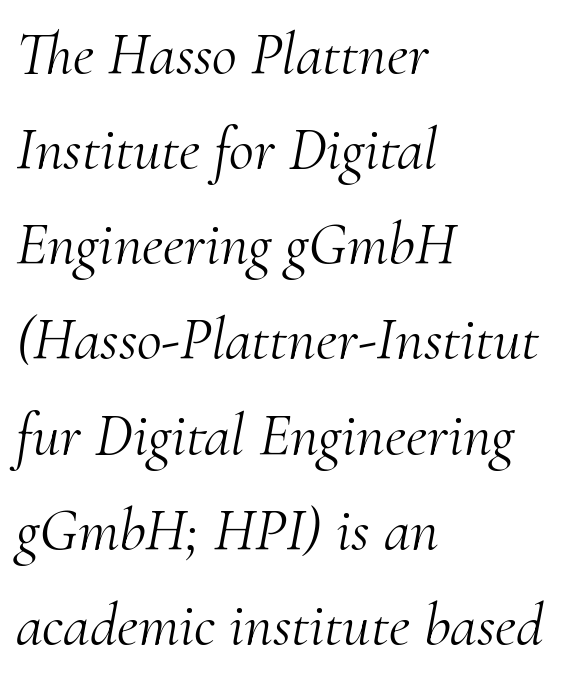
When letters slant like this, we call the style italic. Look at the bottom of the vertical strokes: they flare into serifs here. Do the characters align in a grid? No, the font is proportional. Interline gaps are of average width in this sample. The compositor pushed each line to the left boundary. Underlining? Definitely not there.
